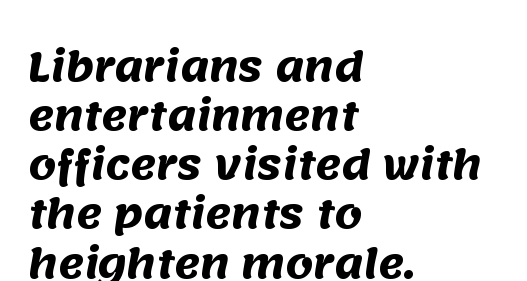
{"serif": "no", "bold": "yes", "weight": "heavy", "width": "normal", "stroke_contrast": "medium", "x_height": "large", "monospaced": "no", "underline": "no", "align": "left", "line_spacing": "normal", "line_spacing_ratio": 1.26, "letter_spacing": "normal", "letter_spacing_em": 0.0, "glyph_px": 39}
